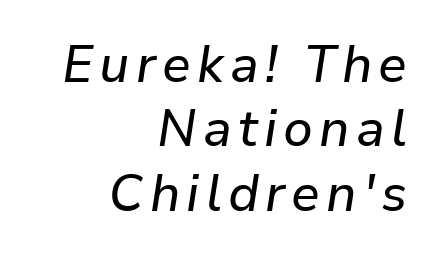
Line ends are locked; line starts wander. Interline gaps are of average width in this sample. A bare baseline throughout the passage. Is this a fixed-width face? No — the glyphs have proportional, varying widths. Yep, that's italic — everything's leaning.
